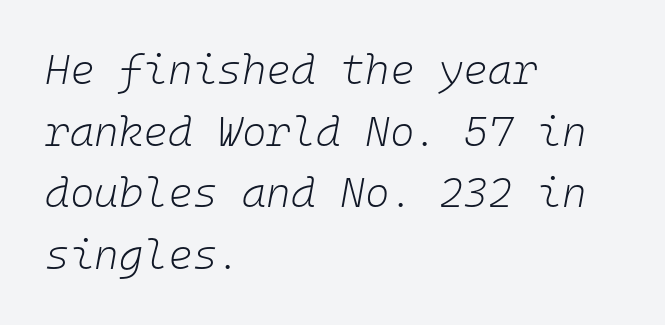
Q: Is the text bold? A: No.
Q: Is the text italic (slanted)? A: Yes, it leans right by about 10 degrees.
Q: Is the text underlined? A: No.
Q: How is the paragraph aligned? A: Left-aligned.
Q: Is the spacing between letters normal or unusually wide? A: Normal.
Q: Is the spacing between lines tight, normal or loose? A: Normal.
Q: Width (condensed, normal, or wide)? A: Normal.
Q: Stroke contrast? A: Low.
Q: x-height? A: Medium.
Q: Monospaced? A: Yes.
